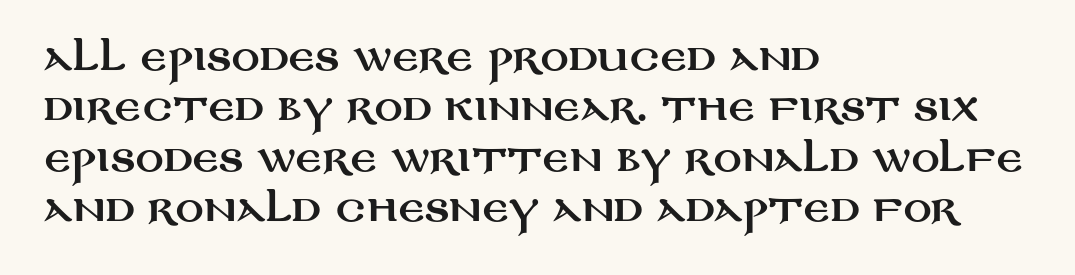
The line-height multiplier appears to be the usual default. Spacing verdict: proportional, widths tailored to each character. A clean baseline with only descenders dipping below it. Vertical strokes here are truly vertical. What stands out about the letter spacing? Nothing — it is the standard amount.
